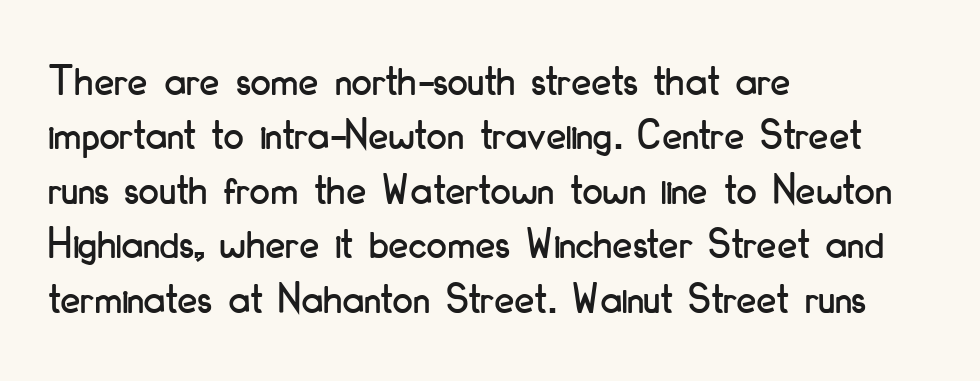
The image shows 45 px condensed sans-serif type, upright; set left-aligned, line spacing 1.21x, normal letter spacing, not underlined; low stroke contrast and a small x-height.
